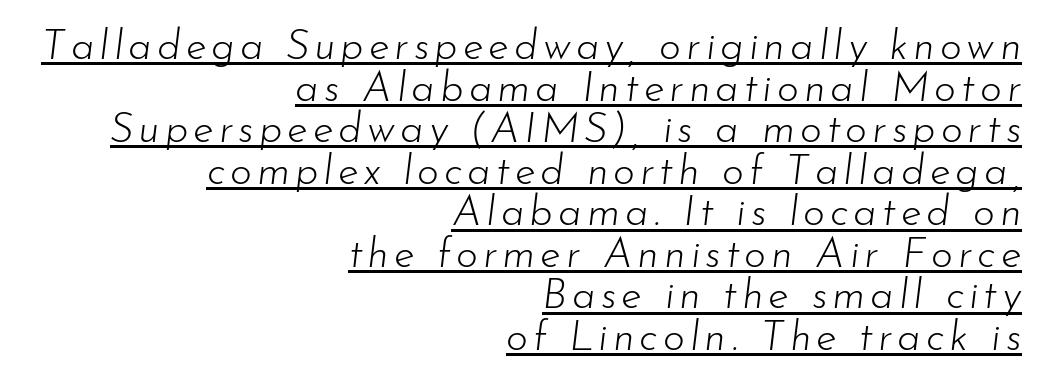
The image shows 42 px light type, italic (leaning right); set right-aligned, tight line spacing (0.99x), underlined; low stroke contrast and a small x-height.
